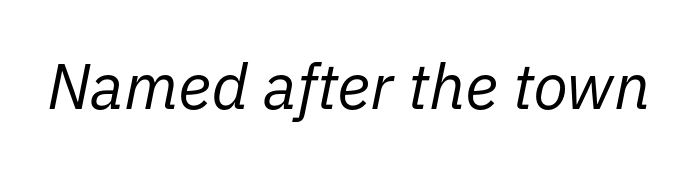
The image shows 64 px regular-weight type, italic (leaning right); set normal letter spacing, not underlined; low stroke contrast and a medium x-height.
